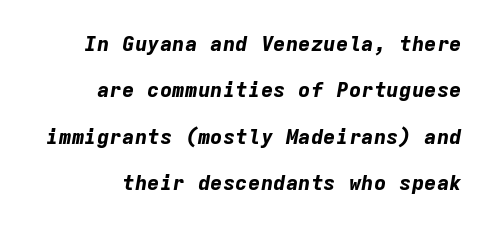
The image shows 21 px bold type, italic (leaning right); set right-aligned, loose line spacing (2.21x), normal letter spacing, not underlined.
